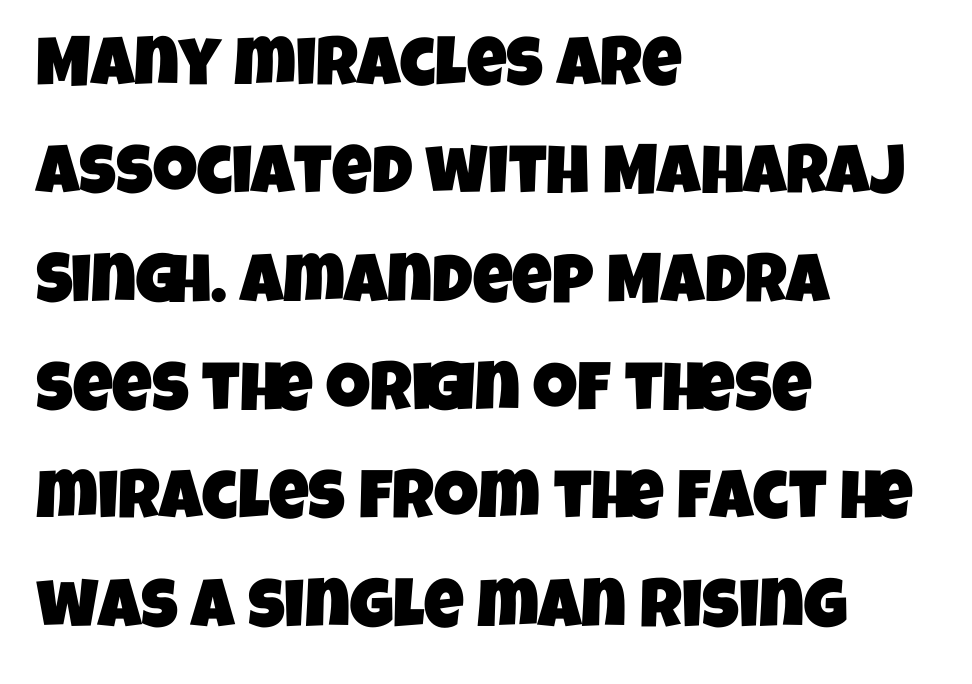
The paragraph has a hard left edge and a soft right edge. The rows are spaced the way most documents space them. Is the letter spacing exaggerated? No — it looks like the ordinary default. This rendering features lettering with no underline. This sample uses a sans-serif face.
